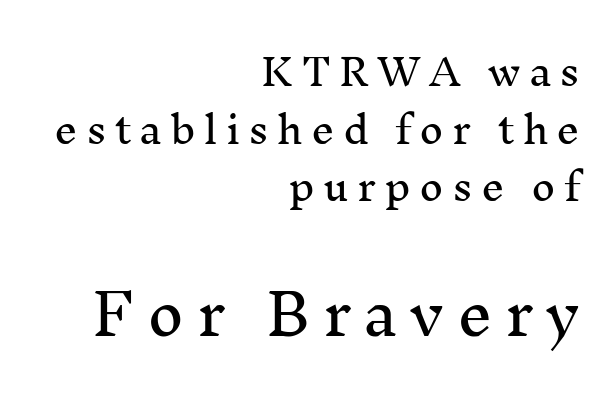
The image shows 56 px serif type, upright; set right-aligned, normal line spacing (1.56x), unusually wide letter spacing (+0.22 em), not underlined; the second (bottom) block is 1.51x larger; medium stroke contrast and a medium x-height.
